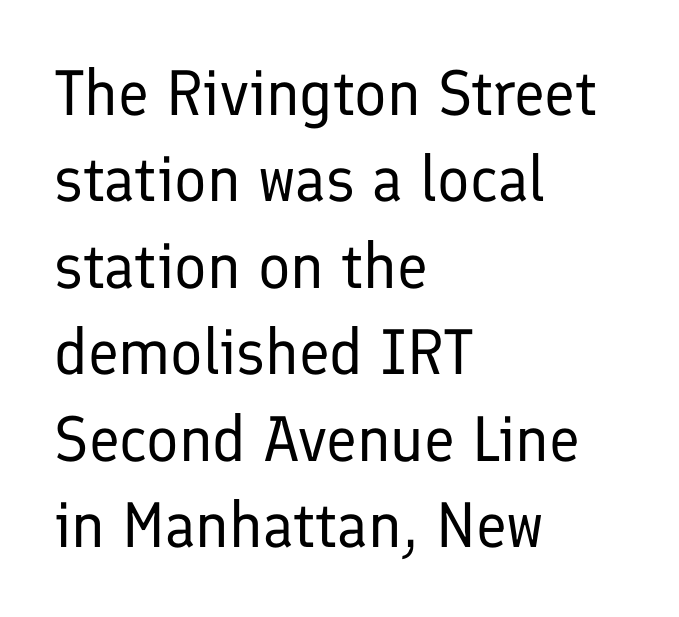
This is not heavy type; no bold has been used. Interline gaps are of average width in this sample. Note the varied advance widths — an 'i' is clearly narrower than an 'm'. The specimen reads as upright at a glance. Compared with typical body copy, the letter spacing here is the same.
